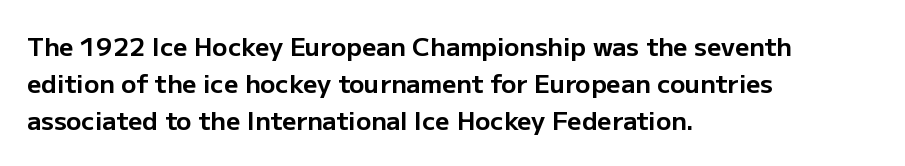
Q: Is the text bold? A: Yes.
Q: Is the text italic (slanted)? A: No, it is upright.
Q: Is the text underlined? A: No.
Q: How is the paragraph aligned? A: Left-aligned.
Q: Is the spacing between letters normal or unusually wide? A: Normal.
Q: Is the spacing between lines tight, normal or loose? A: Normal.
